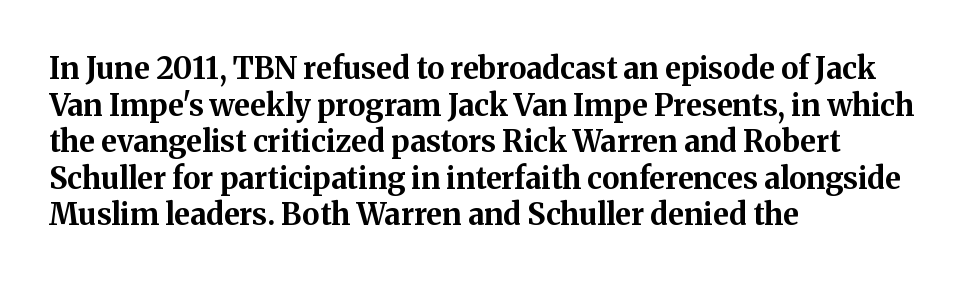
Q: Is the text bold? A: Yes.
Q: Is the text italic (slanted)? A: No, it is upright.
Q: Is the typeface a serif or a sans-serif typeface? A: Serif.
Q: Is the text underlined? A: No.
Q: How is the paragraph aligned? A: Left-aligned.
Q: Is the spacing between letters normal or unusually wide? A: Normal.
Q: Width (condensed, normal, or wide)? A: Normal.
Q: Stroke contrast? A: Medium.
Q: x-height? A: Medium.
Q: Monospaced? A: No.
